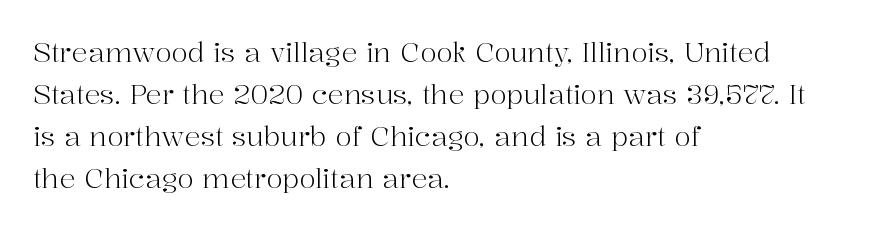
The image shows 27 px text type, upright; set left-aligned, normal line spacing (1.56x), normal letter spacing, not underlined.
